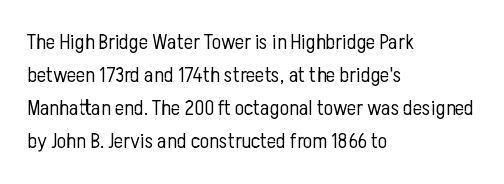
{"italic": "no", "bold": "no", "underline": "no", "align": "left", "line_spacing": "normal", "line_spacing_ratio": 1.5, "letter_spacing": "normal", "letter_spacing_em": 0.0, "glyph_px": 22}
